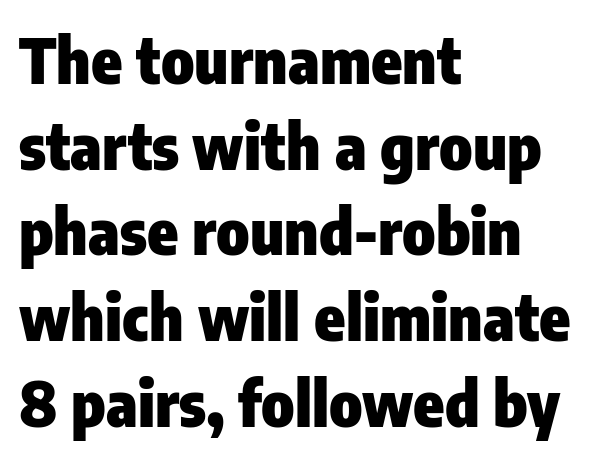
{"serif": "no", "italic": "no", "bold": "yes", "weight": "heavy", "width": "condensed", "stroke_contrast": "low", "x_height": "medium", "monospaced": "no", "underline": "no", "align": "left", "line_spacing": "normal", "line_spacing_ratio": 1.36, "letter_spacing": "normal", "letter_spacing_em": 0.0, "glyph_px": 63}
